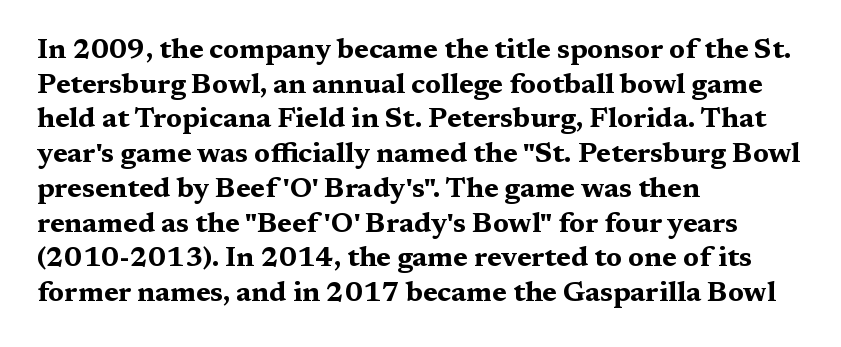
This is serif lettering, the kind often seen in printed books. The letters advance in unequal steps, a hallmark of proportional type. The passage shown has conventional tracking throughout. As a designer I'd log this as weight 700, bold. The rag falls on the right side of this text block. The strip under each line holds only bare page.
